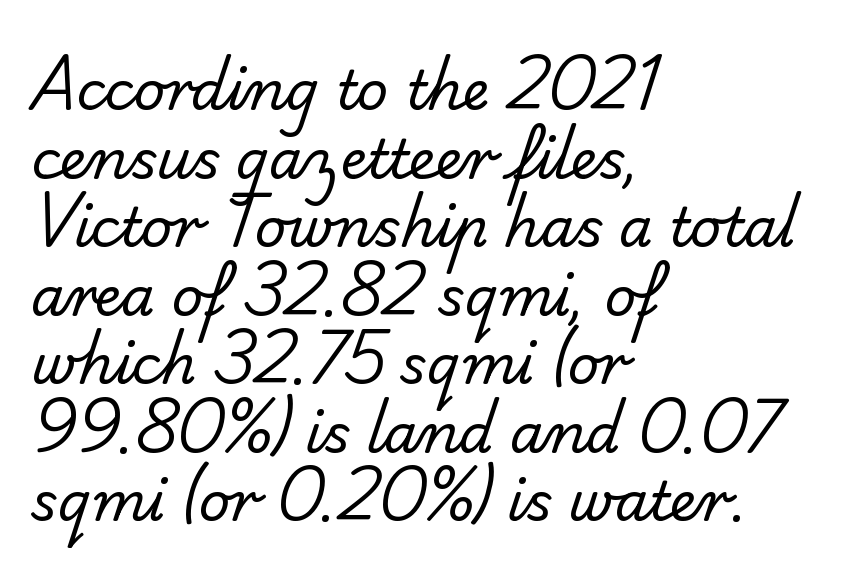
{"serif": "no", "bold": "no", "weight": "regular", "width": "normal", "stroke_contrast": "low", "x_height": "small", "monospaced": "no", "underline": "no", "align": "left", "line_spacing": "normal", "line_spacing_ratio": 1.27, "letter_spacing": "normal", "letter_spacing_em": 0.0, "glyph_px": 54}
